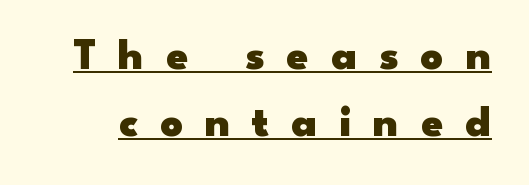
{"serif": "no", "italic": "no", "bold": "yes", "weight": "heavy", "width": "wide", "stroke_contrast": "low", "x_height": "small", "monospaced": "no", "underline": "yes", "line_spacing": "normal", "line_spacing_ratio": 1.53, "letter_spacing": "wide", "letter_spacing_em": 0.5, "glyph_px": 44}
